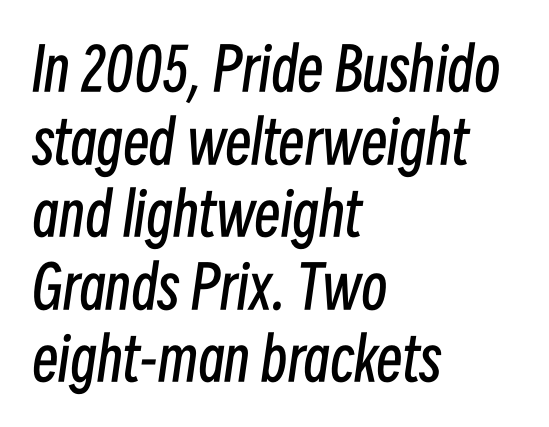
{"italic": "yes", "lean": "right", "slant_degrees": 8, "bold": "no", "weight": "regular", "width": "condensed", "stroke_contrast": "low", "x_height": "medium", "monospaced": "no", "underline": "no", "align": "left", "line_spacing_ratio": 1.23, "letter_spacing": "normal", "letter_spacing_em": 0.0, "glyph_px": 59}
